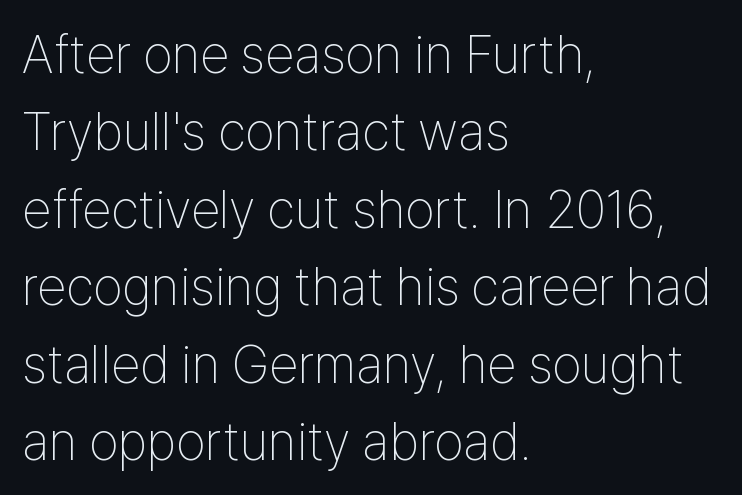
{"serif": "no", "italic": "no", "bold": "no", "weight": "thin", "width": "condensed", "stroke_contrast": "low", "x_height": "medium", "monospaced": "no", "underline": "no", "align": "left", "line_spacing": "normal", "line_spacing_ratio": 1.46, "letter_spacing": "normal", "letter_spacing_em": 0.0, "glyph_px": 53}
